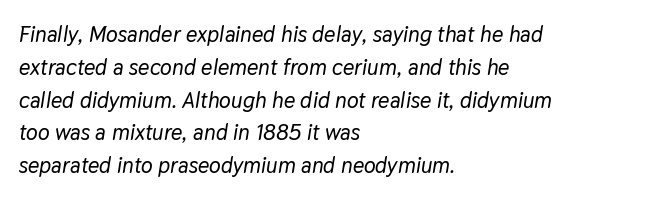
The image shows 22 px text type, italic (leaning right); set left-aligned, normal line spacing (1.49x), normal letter spacing, not underlined.
